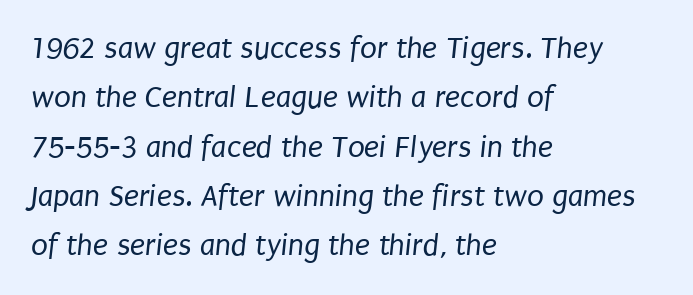
Q: Is the text bold? A: No.
Q: Is the typeface a serif or a sans-serif typeface? A: Sans-serif.
Q: Is the text underlined? A: No.
Q: How is the paragraph aligned? A: Left-aligned.
Q: Is the spacing between letters normal or unusually wide? A: Normal.
Q: Is the spacing between lines tight, normal or loose? A: Normal.
Q: Width (condensed, normal, or wide)? A: Condensed.
Q: Stroke contrast? A: Low.
Q: x-height? A: Large.
Q: Monospaced? A: No.
